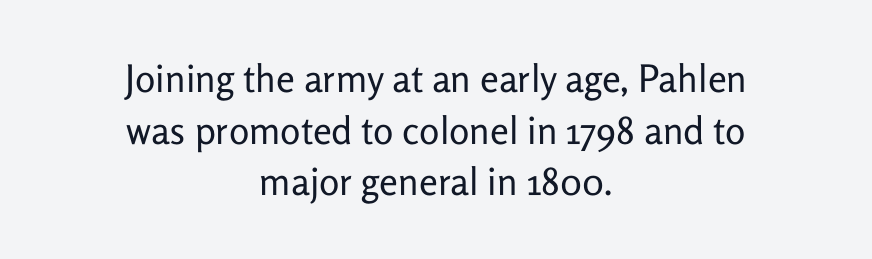
Q: Is the text bold? A: No.
Q: Is the text italic (slanted)? A: No, it is upright.
Q: Is the typeface a serif or a sans-serif typeface? A: Sans-serif.
Q: Is the text underlined? A: No.
Q: How is the paragraph aligned? A: Centered.
Q: Is the spacing between letters normal or unusually wide? A: Normal.
Q: Is the spacing between lines tight, normal or loose? A: Normal.
Q: Width (condensed, normal, or wide)? A: Normal.
Q: Stroke contrast? A: Low.
Q: x-height? A: Medium.
Q: Monospaced? A: No.
